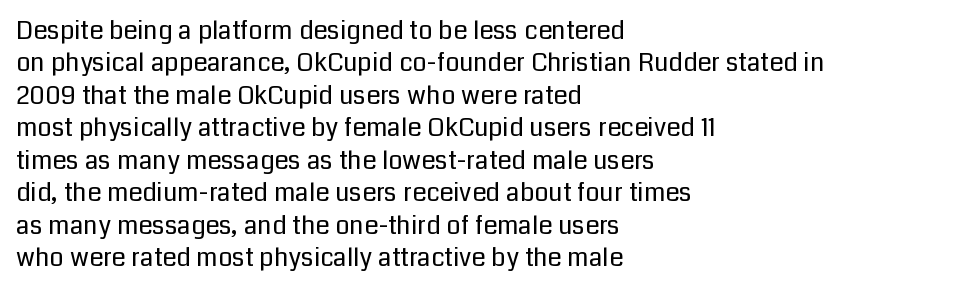
Q: Is the text bold? A: No.
Q: Is the text italic (slanted)? A: No, it is upright.
Q: Is the text underlined? A: No.
Q: How is the paragraph aligned? A: Left-aligned.
Q: Is the spacing between letters normal or unusually wide? A: Normal.
Q: Is the spacing between lines tight, normal or loose? A: Normal.
